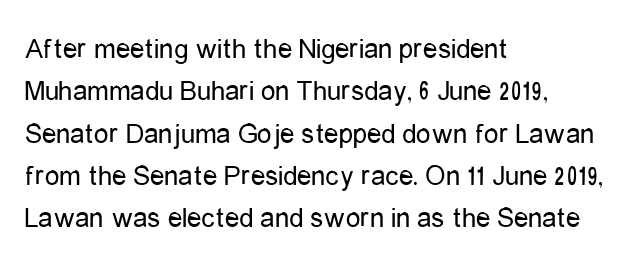
The weight tops out at a normal text grade. Only glyphs here, with clear space below each row. When letters stand straight like this, we call the style roman or upright. What's the leading like? Ordinary, nothing unusual. The type is set solid horizontally, with unmodified tracking. Look at the bottom of the vertical strokes: they stop flat, with no serifs.
